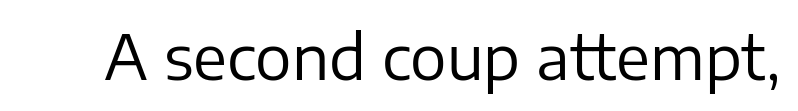
Q: Is the text bold? A: No.
Q: Is the text italic (slanted)? A: No, it is upright.
Q: Is the typeface a serif or a sans-serif typeface? A: Sans-serif.
Q: Is the text underlined? A: No.
Q: Is the spacing between letters normal or unusually wide? A: Normal.
Q: Width (condensed, normal, or wide)? A: Normal.
Q: Stroke contrast? A: Low.
Q: x-height? A: Medium.
Q: Monospaced? A: No.
